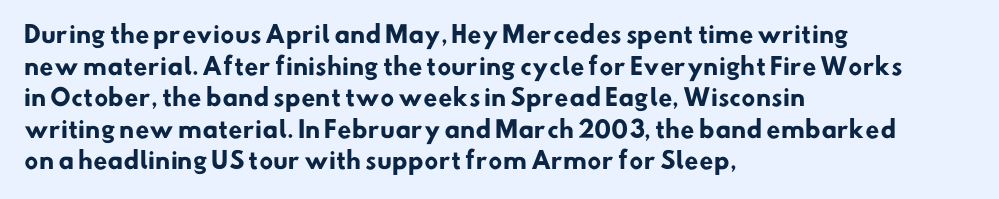
The image shows 23 px bold type; set left-aligned, normal line spacing (1.37x), normal letter spacing, not underlined.
